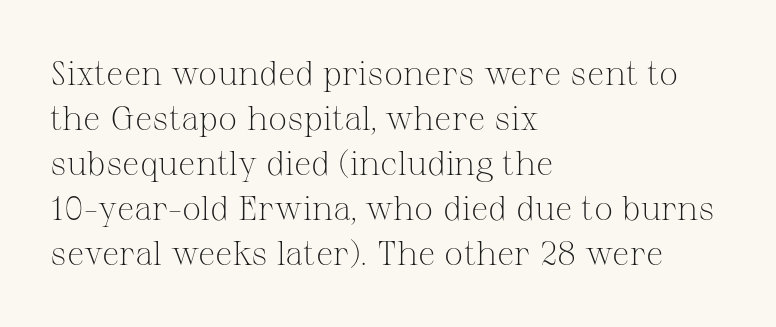
The weight tops out at a normal text grade. The rendering uses natural spacing where letterforms have individual widths. It's the straight-up-and-down kind of type. Observe the ordinary spacing: letters are neighbours, not strangers. Left-aligned paragraph, ragged on the right.
